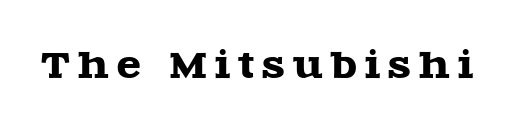
Do the letters lean? They stand straight. How are the letters spaced? Widely, with obvious added tracking. The text was rendered using a seriffed face with decorative stroke endings. Each row of text sits above clean, open space.
